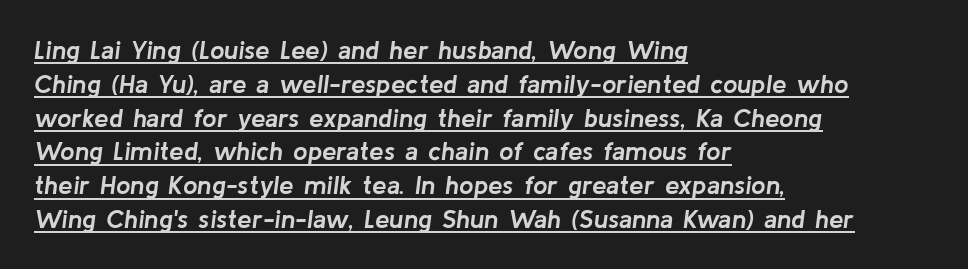
Q: Is the text bold? A: Yes.
Q: Is the text italic (slanted)? A: Yes, it leans right by about 8 degrees.
Q: Is the text underlined? A: Yes.
Q: How is the paragraph aligned? A: Left-aligned.
Q: Is the spacing between letters normal or unusually wide? A: Normal.
Q: Is the spacing between lines tight, normal or loose? A: Normal.
